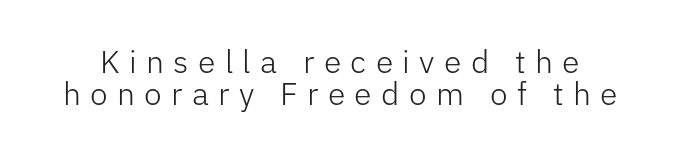
The image shows 32 px light sans-serif type, upright; set tight line spacing (1.0x), unusually wide letter spacing (+0.29 em), not underlined; low stroke contrast and a medium x-height.
